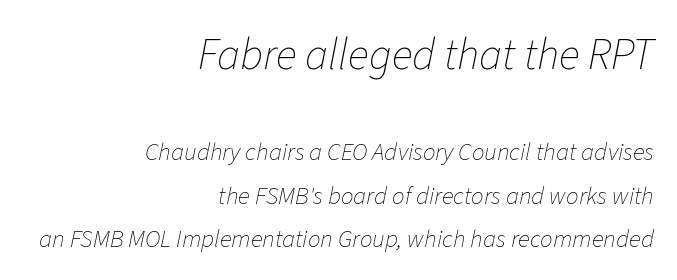
The glyphs are unaccompanied by any horizontal stroke below them. In terms of letterspacing, this is plain default setting. Stroke mass is kept to a normal reading level or below. The rendering shrinks the type as you move from the upper chunk to the lower. The rag falls on the left side of this text block. Is the type slanted? Yes — the strokes lean at a clear angle.
